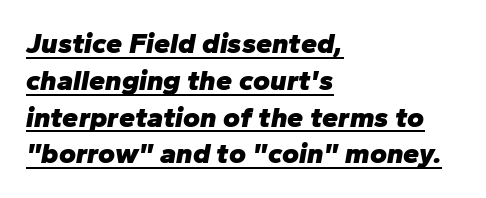
The image shows 29 px heavy type, italic (leaning right); set left-aligned, normal line spacing (1.27x), normal letter spacing, underlined; low stroke contrast and a medium x-height.
